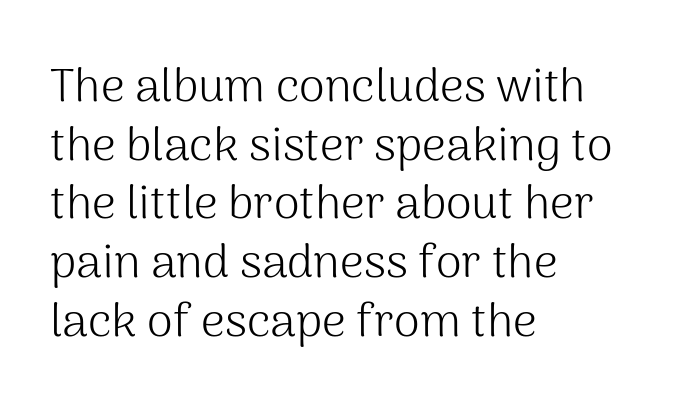
{"serif": "no", "italic": "no", "bold": "no", "weight": "light", "width": "normal", "stroke_contrast": "medium", "x_height": "medium", "monospaced": "no", "underline": "no", "align": "left", "line_spacing": "normal", "line_spacing_ratio": 1.25, "letter_spacing": "normal", "letter_spacing_em": 0.0, "glyph_px": 47}
